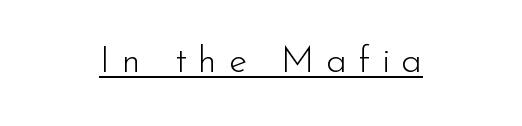
Q: Is the text bold? A: No.
Q: Is the text italic (slanted)? A: No, it is upright.
Q: Is the typeface a serif or a sans-serif typeface? A: Sans-serif.
Q: Is the text underlined? A: Yes.
Q: How is the paragraph aligned? A: Centered.
Q: Is the spacing between letters normal or unusually wide? A: Unusually wide.
Q: Width (condensed, normal, or wide)? A: Normal.
Q: Stroke contrast? A: Low.
Q: x-height? A: Small.
Q: Monospaced? A: No.
